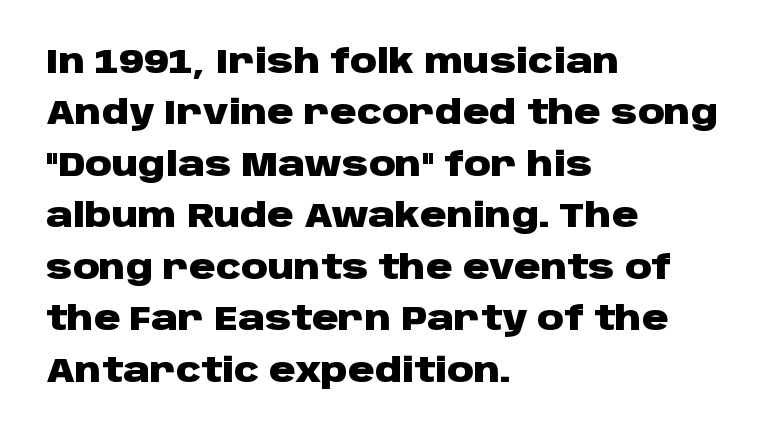
Q: Is the text bold? A: Yes.
Q: Is the text italic (slanted)? A: No, it is upright.
Q: Is the typeface a serif or a sans-serif typeface? A: Sans-serif.
Q: Is the text underlined? A: No.
Q: How is the paragraph aligned? A: Left-aligned.
Q: Is the spacing between letters normal or unusually wide? A: Normal.
Q: Is the spacing between lines tight, normal or loose? A: Normal.
Q: Width (condensed, normal, or wide)? A: Wide.
Q: Stroke contrast? A: Low.
Q: x-height? A: Large.
Q: Monospaced? A: No.
